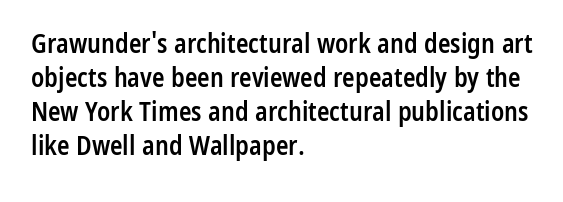
{"italic": "no", "bold": "semi", "underline": "no", "align": "left", "line_spacing": "normal", "line_spacing_ratio": 1.31, "letter_spacing": "normal", "letter_spacing_em": 0.0, "glyph_px": 26}
